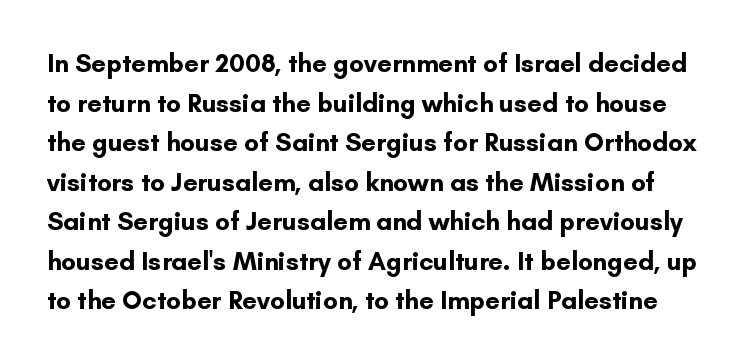
{"italic": "no", "bold": "yes", "underline": "no", "line_spacing": "normal", "line_spacing_ratio": 1.52, "letter_spacing": "normal", "letter_spacing_em": 0.0, "glyph_px": 26}
